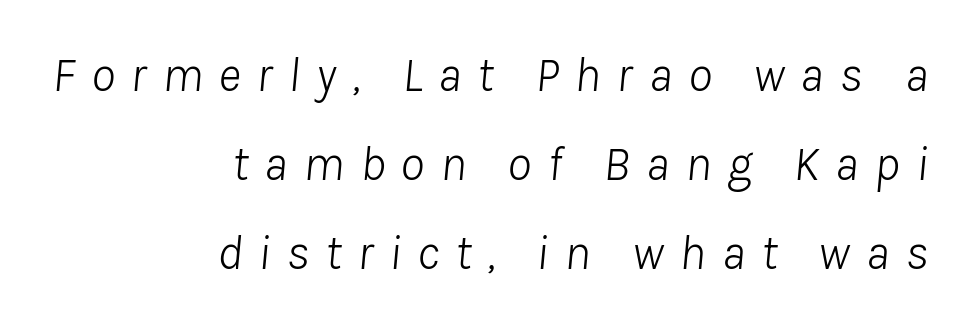
Q: Is the text bold? A: No.
Q: Is the text italic (slanted)? A: Yes, it leans right by about 8 degrees.
Q: Is the text underlined? A: No.
Q: How is the paragraph aligned? A: Right-aligned.
Q: Is the spacing between letters normal or unusually wide? A: Unusually wide.
Q: Width (condensed, normal, or wide)? A: Normal.
Q: Stroke contrast? A: Low.
Q: x-height? A: Medium.
Q: Monospaced? A: No.
